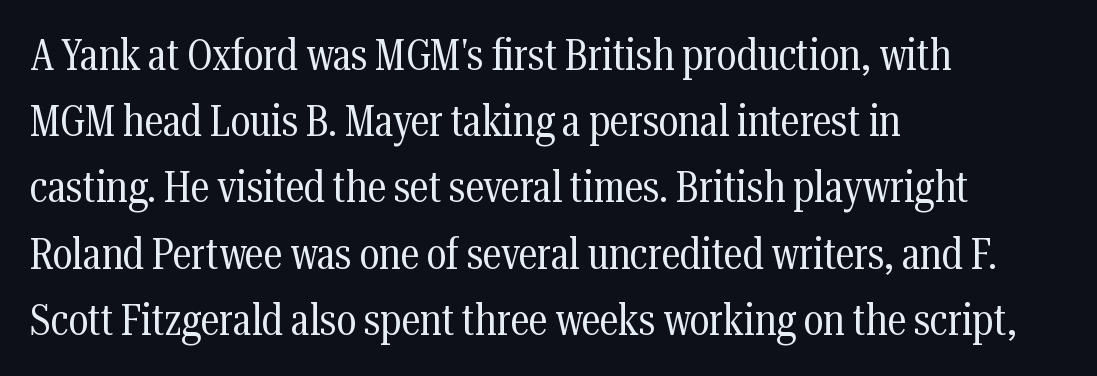
The image shows 43 px regular-weight, condensed serif type, upright; set left-aligned, normal line spacing (1.54x), normal letter spacing, not underlined; medium stroke contrast and a medium x-height.
